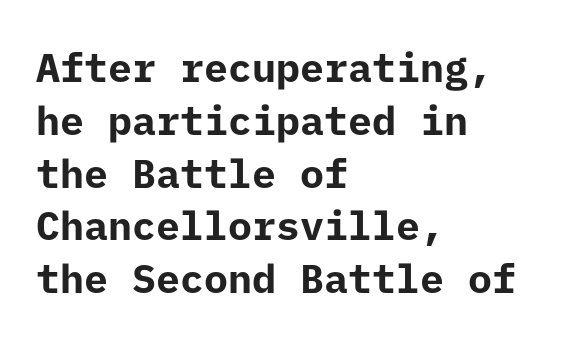
Does the copy run flush right? No — it runs flush left. Short note: letters normally spaced. The font's upright variant was chosen for this text. Check under the words: just untouched page. The passage shown is typeset with a sans-serif family.
